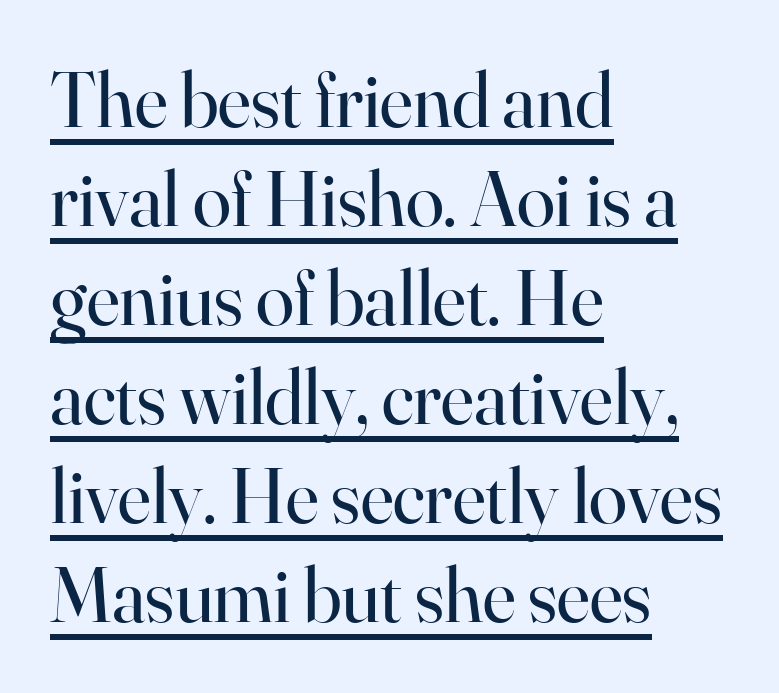
The image shows 78 px regular-weight serif type, upright; set left-aligned, normal line spacing (1.27x), normal letter spacing, underlined; high stroke contrast and a small x-height.
